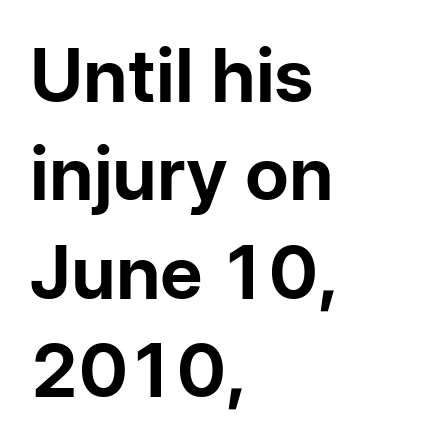
Q: Is the text bold? A: Yes.
Q: Is the text italic (slanted)? A: No, it is upright.
Q: Is the typeface a serif or a sans-serif typeface? A: Sans-serif.
Q: Is the text underlined? A: No.
Q: How is the paragraph aligned? A: Left-aligned.
Q: Is the spacing between letters normal or unusually wide? A: Normal.
Q: Is the spacing between lines tight, normal or loose? A: Normal.
Q: Width (condensed, normal, or wide)? A: Normal.
Q: Stroke contrast? A: Low.
Q: x-height? A: Medium.
Q: Monospaced? A: No.
